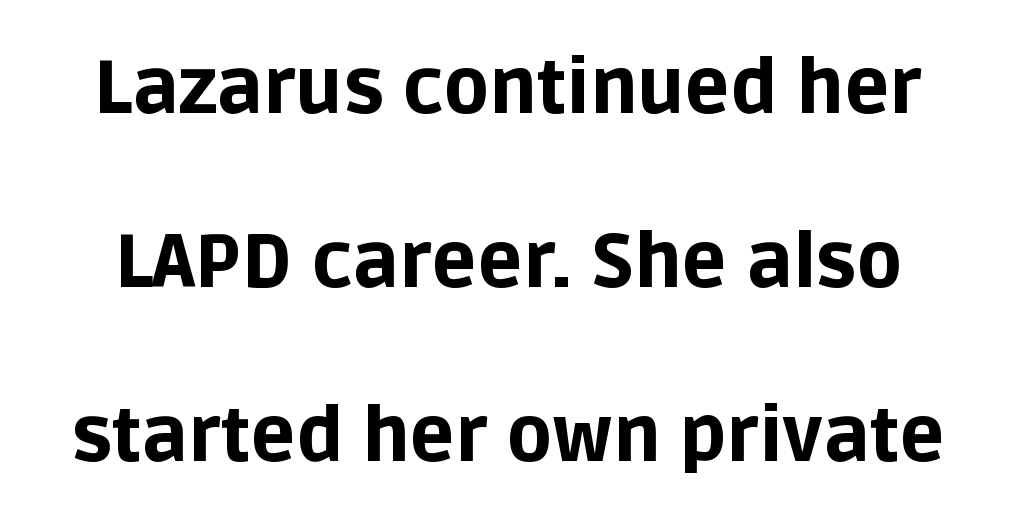
The area under the type is left untouched. The face used here has the dense, thick strokes of a bold. Vertical strokes here are truly vertical. Summary of vertical rhythm: relaxed, with wide interline spacing. The rendering keeps characters at their native spacing.
